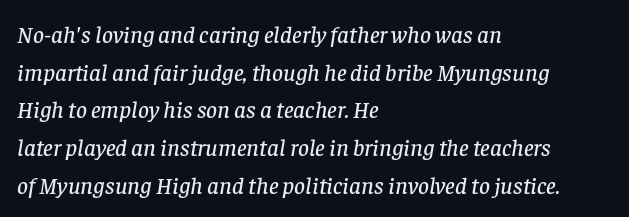
{"italic": "yes", "lean": "right", "slant_degrees": 8, "underline": "no", "align": "left", "line_spacing": "normal", "line_spacing_ratio": 1.57, "letter_spacing": "normal", "letter_spacing_em": 0.0, "glyph_px": 24}
